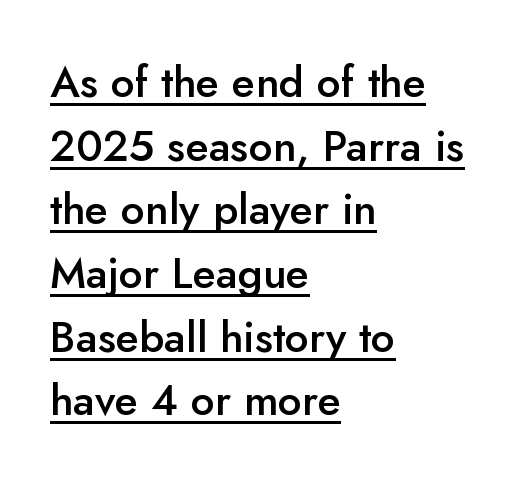
Q: Is the text bold? A: Semi-bold.
Q: Is the text italic (slanted)? A: No, it is upright.
Q: Is the typeface a serif or a sans-serif typeface? A: Sans-serif.
Q: Is the text underlined? A: Yes.
Q: How is the paragraph aligned? A: Left-aligned.
Q: Is the spacing between letters normal or unusually wide? A: Normal.
Q: Is the spacing between lines tight, normal or loose? A: Normal.
Q: Width (condensed, normal, or wide)? A: Normal.
Q: Stroke contrast? A: Low.
Q: x-height? A: Small.
Q: Monospaced? A: No.
